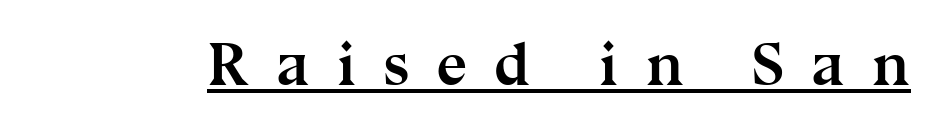
The image shows 61 px semibold serif type, upright; set unusually wide letter spacing (+0.45 em), underlined; medium stroke contrast and a medium x-height.
